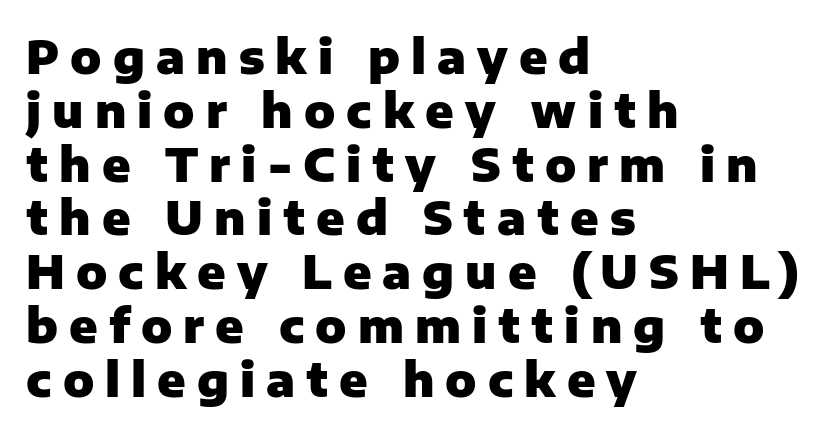
Each word looks stretched out because of the extra space between its letters. The lines are quadded left. The strip under each line holds only bare page. Character widths vary here, with narrow letters taking less room than wide ones. In terms of letterform style, serifs are entirely absent.
